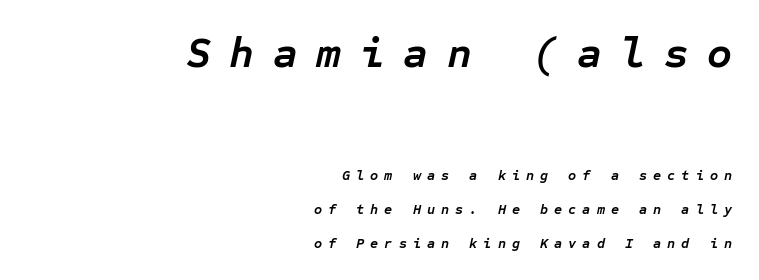
Q: Is the text bold? A: Yes.
Q: Is the text italic (slanted)? A: Yes, it leans right by about 12 degrees.
Q: Is the text underlined? A: No.
Q: How is the paragraph aligned? A: Right-aligned.
Q: Is the spacing between letters normal or unusually wide? A: Unusually wide.
Q: Is the spacing between lines tight, normal or loose? A: Loose.
Q: Which block of text is set in a larger size, the first (top) or the second (bottom)? A: The first (top) one.
Q: Width (condensed, normal, or wide)? A: Normal.
Q: Stroke contrast? A: Low.
Q: x-height? A: Medium.
Q: Monospaced? A: Yes.
